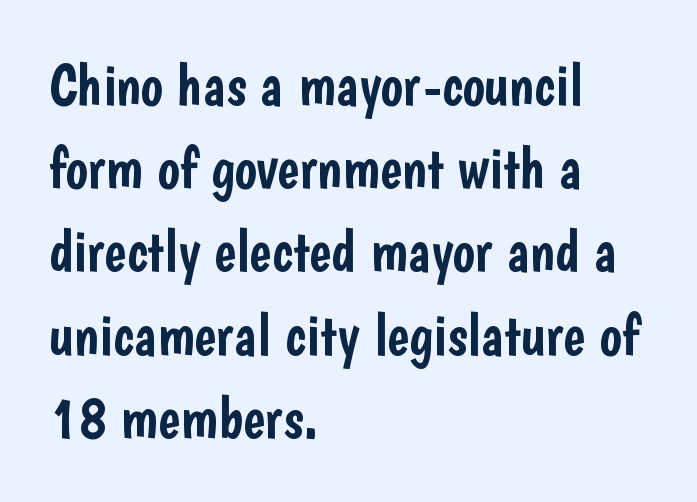
{"serif": "no", "italic": "no", "width": "condensed", "stroke_contrast": "low", "x_height": "medium", "monospaced": "no", "underline": "no", "align": "left", "line_spacing": "normal", "line_spacing_ratio": 1.41, "letter_spacing": "normal", "letter_spacing_em": 0.0, "glyph_px": 59}
